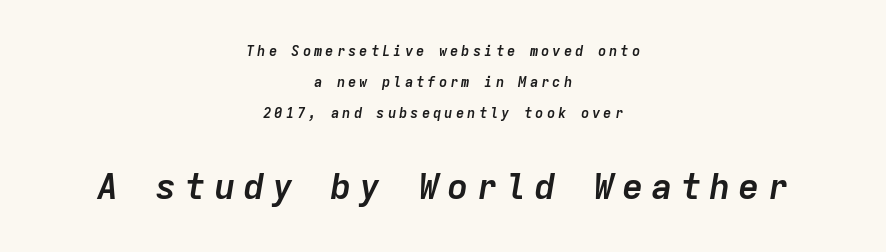
The image shows 36 px semibold type, italic (leaning right), monospaced; set centered, loose line spacing (2.21x), unusually wide letter spacing (+0.21 em), not underlined; the second (bottom) block is 2.57x larger; low stroke contrast and a medium x-height.
